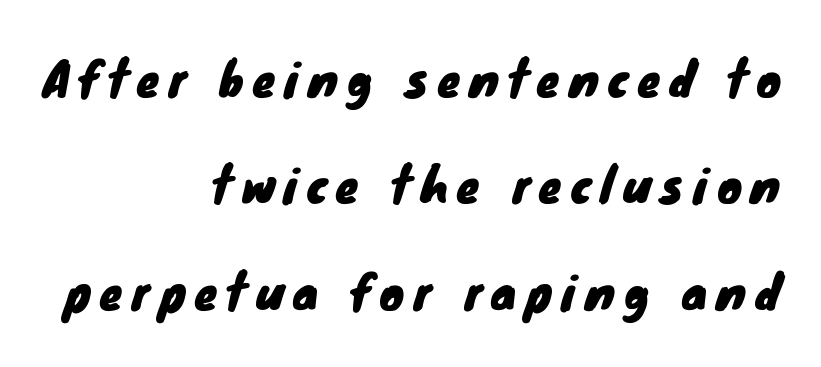
Caption: expanded tracking, letters set apart. The ragged edge is on the left, which tells us the setting is flush right. You could fit nearly another row in the gap between these rows. Nope, no serifs anywhere on these letters.
